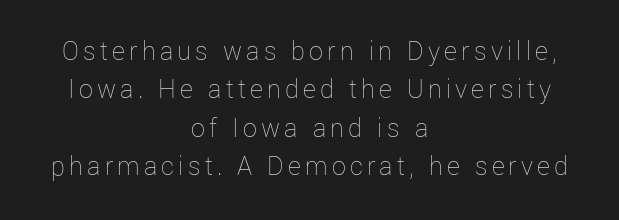
Q: Is the text bold? A: No.
Q: Is the text italic (slanted)? A: No, it is upright.
Q: Is the text underlined? A: No.
Q: How is the paragraph aligned? A: Centered.
Q: Is the spacing between lines tight, normal or loose? A: Normal.
Q: Width (condensed, normal, or wide)? A: Normal.
Q: Stroke contrast? A: Low.
Q: x-height? A: Medium.
Q: Monospaced? A: No.
